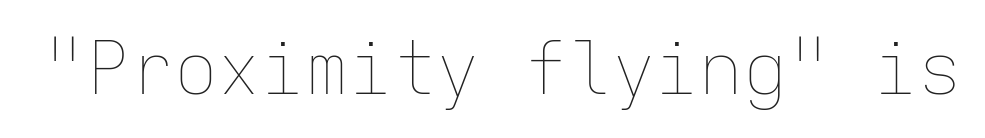
The image shows 73 px thin type, upright, monospaced; set normal letter spacing, not underlined; low stroke contrast and a medium x-height.
